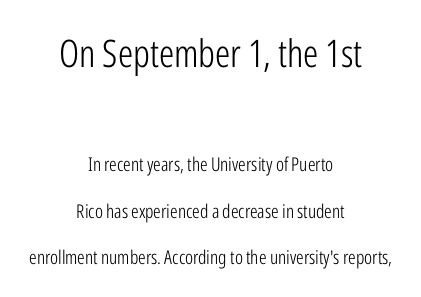
The image shows 38 px light, condensed sans-serif type, upright; set centered, loose line spacing (2.46x), normal letter spacing, not underlined; the first (top) block is 2.0x larger; low stroke contrast and a medium x-height.
